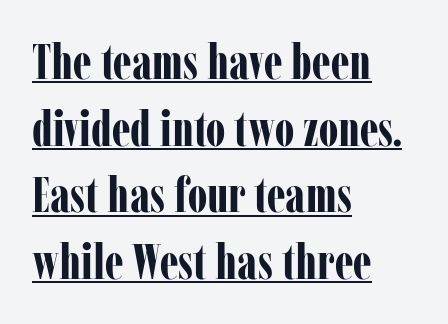
Vertical spacing — default. Is this a fixed-width face? No — the glyphs have proportional, varying widths. This sample uses an upright cut, with every glyph sitting square on the baseline. These lines are set flush left with a ragged right edge. A typesetter would call this zero additional tracking.
